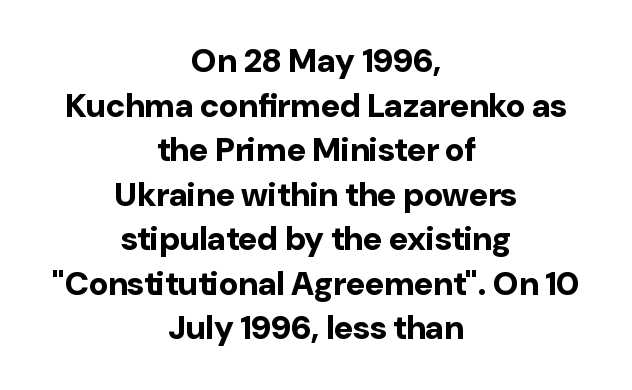
The image shows 33 px bold sans-serif type, upright; set centered, normal line spacing (1.35x), normal letter spacing, not underlined; low stroke contrast and a medium x-height.
